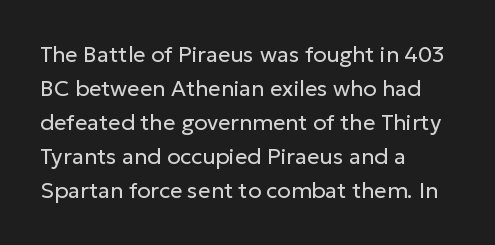
The image shows 22 px text type, upright; set left-aligned, normal line spacing (1.54x), normal letter spacing, not underlined.
